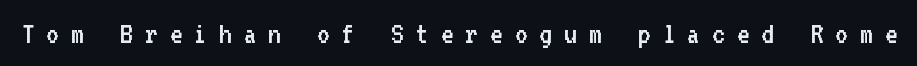
{"serif": "no", "italic": "no", "bold": "no", "weight": "regular", "width": "normal", "stroke_contrast": "low", "x_height": "medium", "monospaced": "yes", "underline": "no", "letter_spacing": "wide", "letter_spacing_em": 0.38, "glyph_px": 31}
